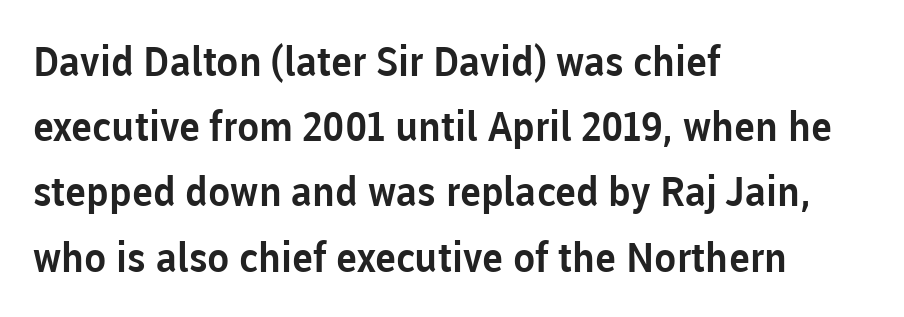
The image shows 41 px sans-serif type, upright; set left-aligned, normal line spacing (1.59x), normal letter spacing, not underlined; low stroke contrast and a medium x-height.
